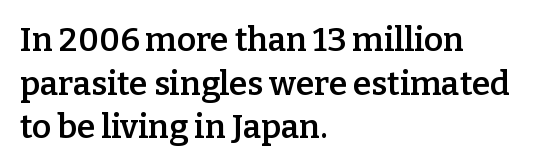
{"serif": "yes", "italic": "no", "bold": "semi", "weight": "semibold", "width": "normal", "stroke_contrast": "low", "x_height": "medium", "monospaced": "no", "underline": "no", "align": "left", "line_spacing": "normal", "line_spacing_ratio": 1.32, "letter_spacing": "normal", "letter_spacing_em": 0.0, "glyph_px": 33}
